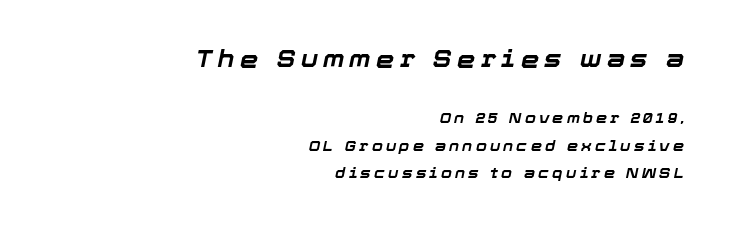
{"italic": "yes", "lean": "right", "slant_degrees": 12, "bold": "yes", "underline": "no", "align": "right", "line_spacing": "loose", "line_spacing_ratio": 1.95, "letter_spacing": "wide", "letter_spacing_em": 0.23, "larger_block": "first", "size_ratio": 1.64, "glyph_px": 23}
